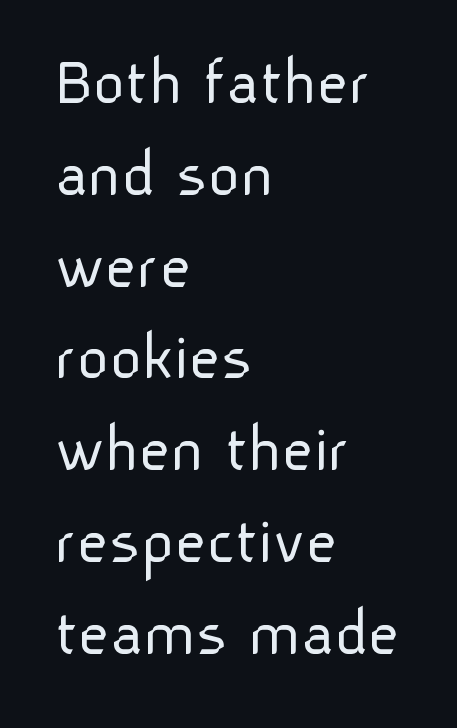
{"serif": "no", "italic": "no", "bold": "no", "weight": "light", "width": "normal", "stroke_contrast": "low", "x_height": "medium", "monospaced": "no", "underline": "no", "align": "left", "line_spacing": "normal", "line_spacing_ratio": 1.33, "letter_spacing": "normal", "letter_spacing_em": 0.0, "glyph_px": 69}
